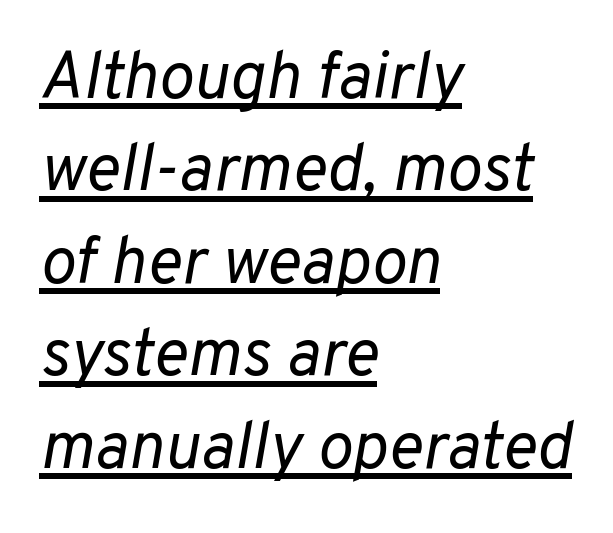
Q: Is the text bold? A: No.
Q: Is the text italic (slanted)? A: Yes, it leans right by about 10 degrees.
Q: Is the text underlined? A: Yes.
Q: How is the paragraph aligned? A: Left-aligned.
Q: Is the spacing between letters normal or unusually wide? A: Normal.
Q: Is the spacing between lines tight, normal or loose? A: Normal.
Q: Width (condensed, normal, or wide)? A: Normal.
Q: Stroke contrast? A: Low.
Q: x-height? A: Medium.
Q: Monospaced? A: No.
